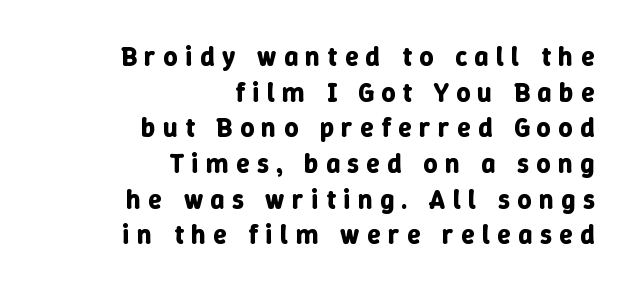
{"italic": "no", "bold": "yes", "underline": "no", "align": "right", "line_spacing": "normal", "line_spacing_ratio": 1.32, "letter_spacing": "wide", "letter_spacing_em": 0.28, "glyph_px": 27}
